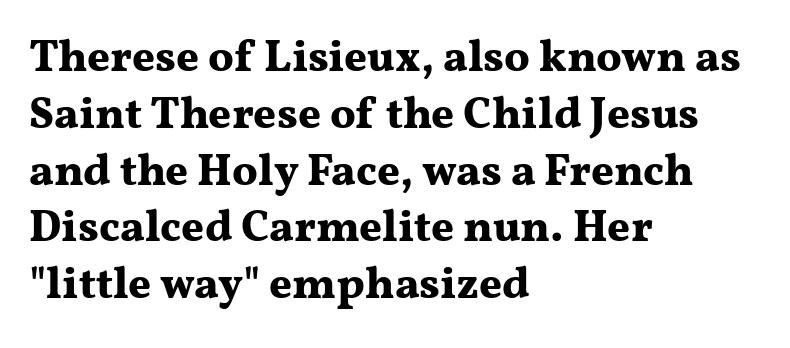
The image shows 44 px bold, wide serif type, upright; set left-aligned, normal line spacing (1.29x), normal letter spacing, not underlined; medium stroke contrast and a medium x-height.
